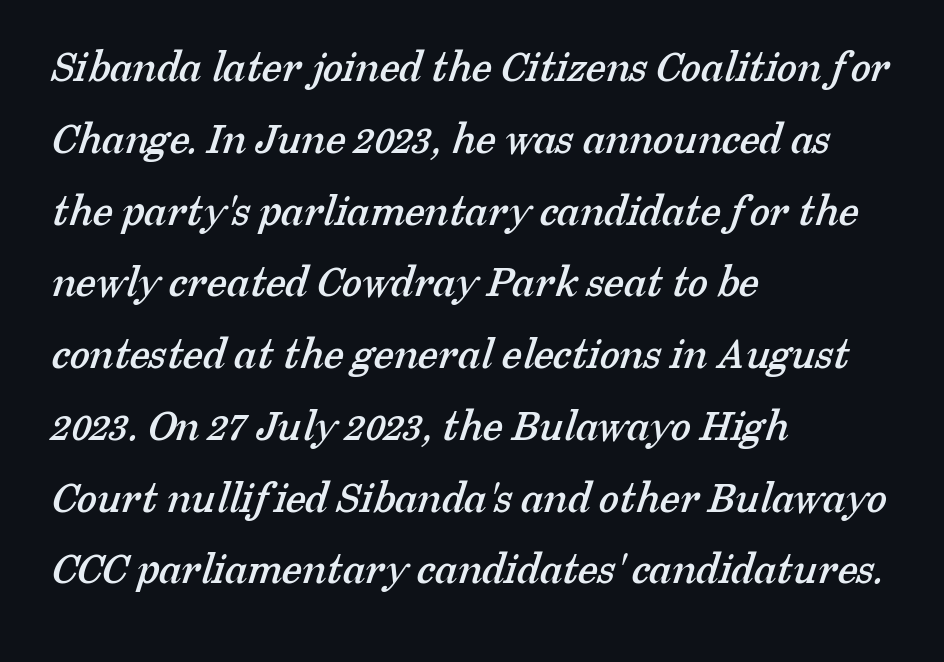
Compared with typical body copy, the letter spacing here is the same. Unmarked baselines from the first word to the last. A typesetter would call this proportional, since set widths differ per character. Observe the serifs anchoring each vertical stroke in this sample.
